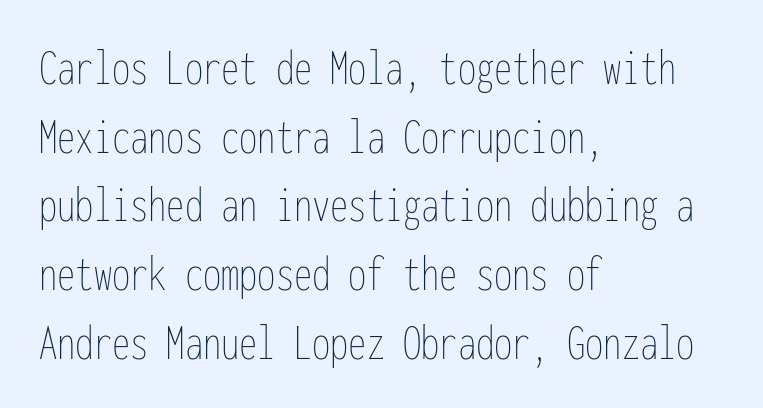
Q: Is the text bold? A: No.
Q: Is the text italic (slanted)? A: No, it is upright.
Q: Is the text underlined? A: No.
Q: How is the paragraph aligned? A: Left-aligned.
Q: Is the spacing between letters normal or unusually wide? A: Normal.
Q: Is the spacing between lines tight, normal or loose? A: Normal.
Q: Width (condensed, normal, or wide)? A: Condensed.
Q: Stroke contrast? A: Low.
Q: x-height? A: Medium.
Q: Monospaced? A: Yes.
